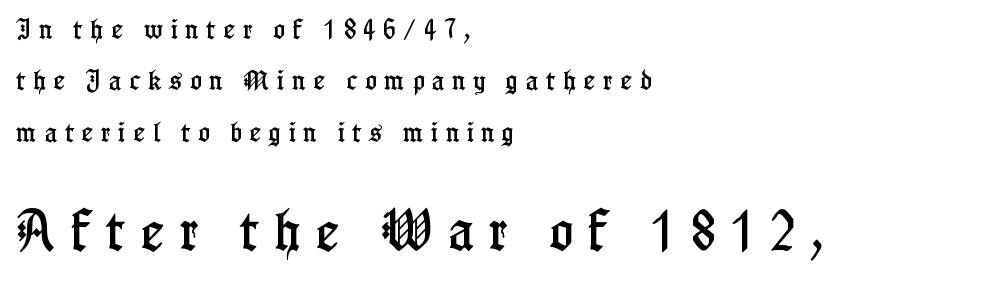
Q: Is the text italic (slanted)? A: No, it is upright.
Q: Is the typeface a serif or a sans-serif typeface? A: Serif.
Q: Is the text underlined? A: No.
Q: How is the paragraph aligned? A: Left-aligned.
Q: Is the spacing between letters normal or unusually wide? A: Unusually wide.
Q: Is the spacing between lines tight, normal or loose? A: Loose.
Q: Which block of text is set in a larger size, the first (top) or the second (bottom)? A: The second (bottom) one.
Q: Width (condensed, normal, or wide)? A: Condensed.
Q: Stroke contrast? A: Low.
Q: x-height? A: Medium.
Q: Monospaced? A: No.
